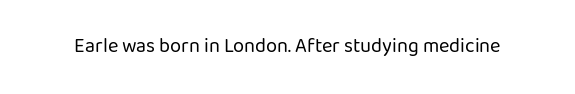
{"italic": "no", "bold": "no", "underline": "no", "letter_spacing": "normal", "letter_spacing_em": 0.0, "glyph_px": 20}
